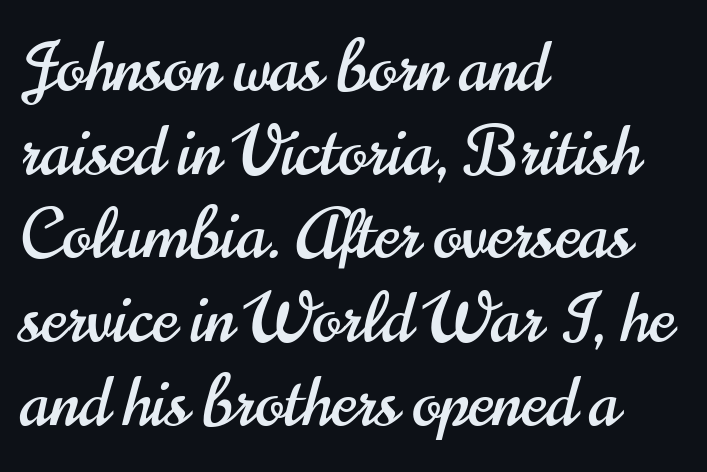
Q: Is the text italic (slanted)? A: Yes.
Q: Is the typeface a serif or a sans-serif typeface? A: Sans-serif.
Q: Is the text underlined? A: No.
Q: How is the paragraph aligned? A: Left-aligned.
Q: Is the spacing between letters normal or unusually wide? A: Normal.
Q: Width (condensed, normal, or wide)? A: Condensed.
Q: Stroke contrast? A: High.
Q: x-height? A: Small.
Q: Monospaced? A: No.
